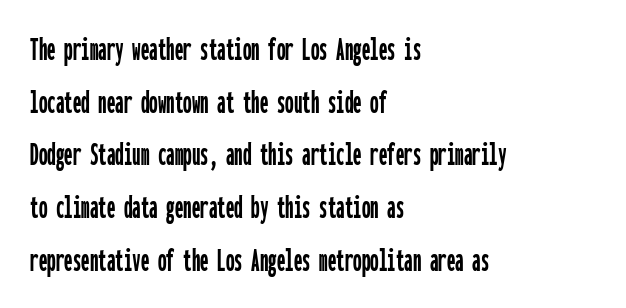
Q: Is the text italic (slanted)? A: No, it is upright.
Q: Is the typeface a serif or a sans-serif typeface? A: Sans-serif.
Q: Is the text underlined? A: No.
Q: How is the paragraph aligned? A: Left-aligned.
Q: Is the spacing between letters normal or unusually wide? A: Normal.
Q: Is the spacing between lines tight, normal or loose? A: Normal.
Q: Width (condensed, normal, or wide)? A: Condensed.
Q: Stroke contrast? A: Low.
Q: x-height? A: Medium.
Q: Monospaced? A: Yes.
